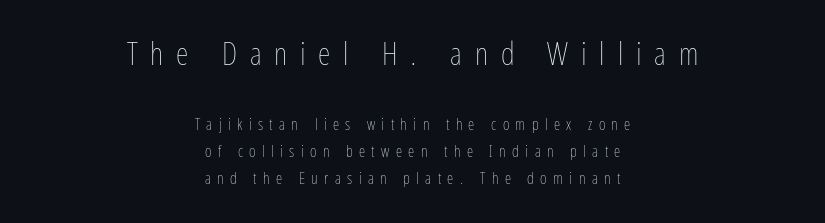
The weight would be labelled regular, book, light, or lighter still. Horizontal alignment here is central, giving a formal, balanced look. The letters stand straight up with perfectly vertical stems. Someone cranked the tracking dial way up on this one.
